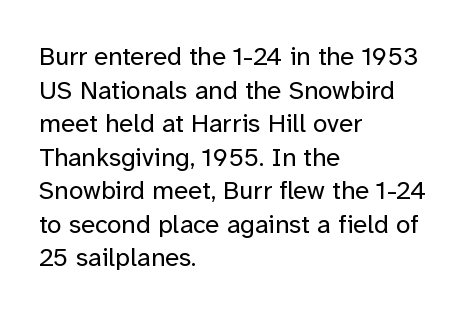
The image shows 26 px text type, upright; set left-aligned, normal line spacing (1.29x), normal letter spacing, not underlined.
